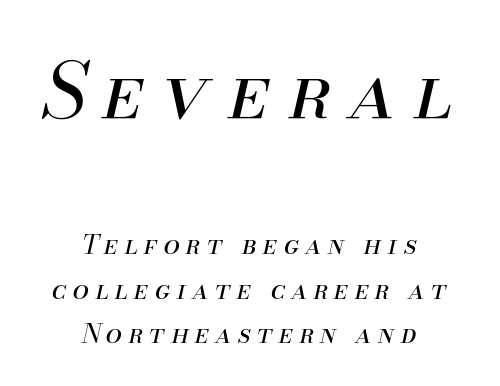
Q: Is the text bold? A: No.
Q: Is the text italic (slanted)? A: Yes, it leans right by about 13 degrees.
Q: Is the text underlined? A: No.
Q: How is the paragraph aligned? A: Centered.
Q: Is the spacing between letters normal or unusually wide? A: Unusually wide.
Q: Which block of text is set in a larger size, the first (top) or the second (bottom)? A: The first (top) one.
Q: Width (condensed, normal, or wide)? A: Normal.
Q: Stroke contrast? A: Medium.
Q: x-height? A: Small.
Q: Monospaced? A: No.
